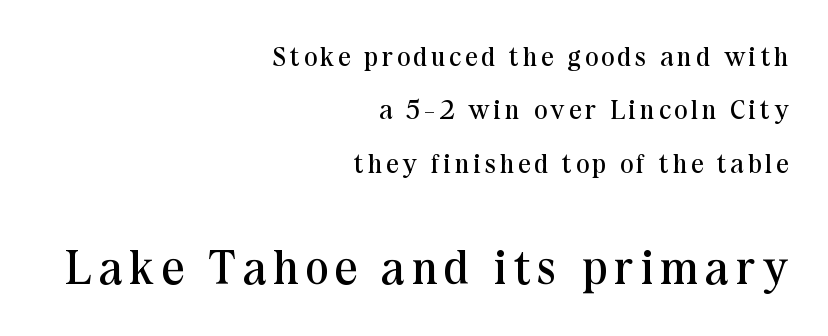
The image shows 48 px regular-weight serif type, upright; set right-aligned, loose line spacing (1.98x), not underlined; the second (bottom) block is 1.78x larger; medium stroke contrast and a medium x-height.
